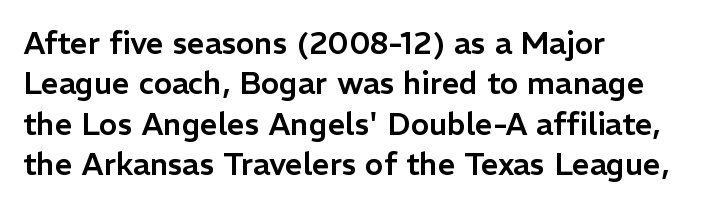
The image shows 31 px sans-serif type, upright; set left-aligned, normal line spacing (1.3x), normal letter spacing, not underlined; low stroke contrast and a medium x-height.
